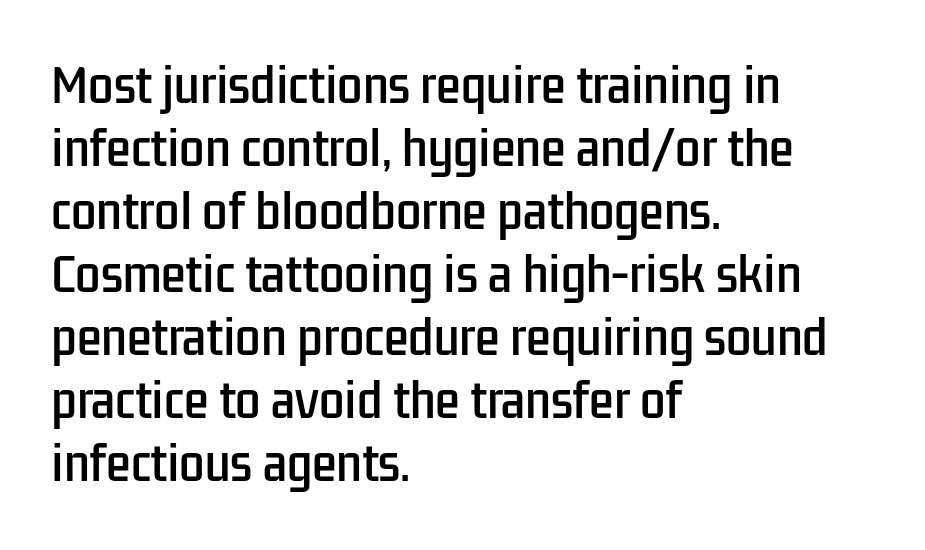
Q: Is the text italic (slanted)? A: No, it is upright.
Q: Is the typeface a serif or a sans-serif typeface? A: Sans-serif.
Q: Is the text underlined? A: No.
Q: How is the paragraph aligned? A: Left-aligned.
Q: Is the spacing between letters normal or unusually wide? A: Normal.
Q: Is the spacing between lines tight, normal or loose? A: Normal.
Q: Width (condensed, normal, or wide)? A: Condensed.
Q: Stroke contrast? A: Low.
Q: x-height? A: Medium.
Q: Monospaced? A: No.
